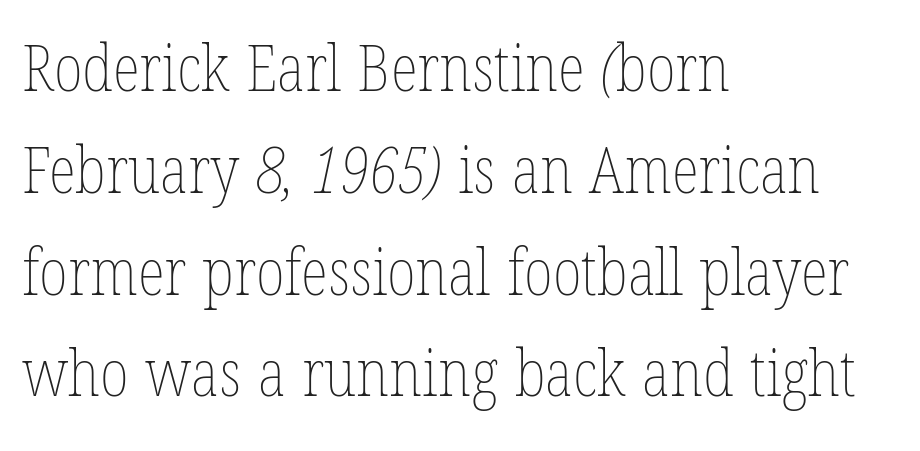
{"bold": "no", "weight": "thin", "width": "condensed", "stroke_contrast": "low", "x_height": "medium", "monospaced": "no", "underline": "no", "align": "left", "line_spacing": "normal", "line_spacing_ratio": 1.59, "letter_spacing": "normal", "letter_spacing_em": 0.0, "glyph_px": 64}
